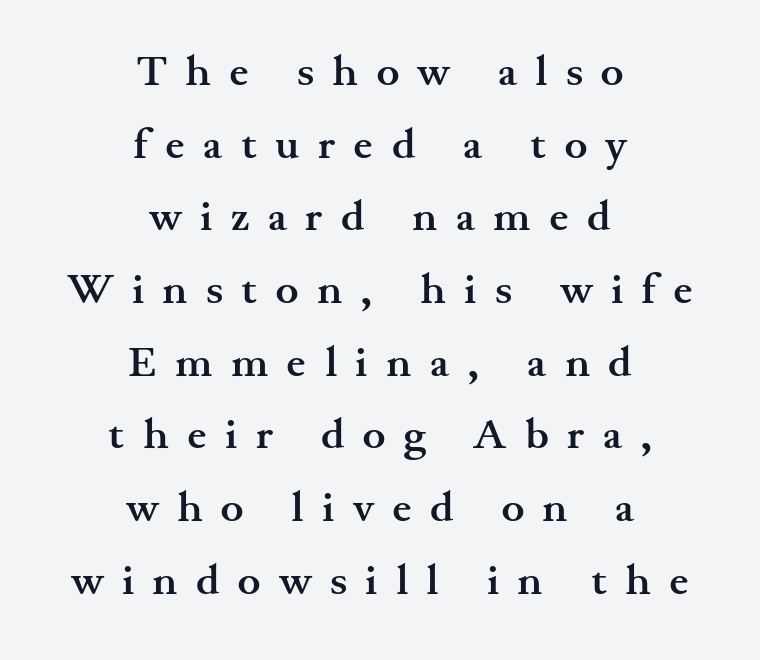
The image shows 43 px semibold, wide serif type, upright; set centered, normal line spacing (1.69x), unusually wide letter spacing (+0.43 em), not underlined; medium stroke contrast and a small x-height.
